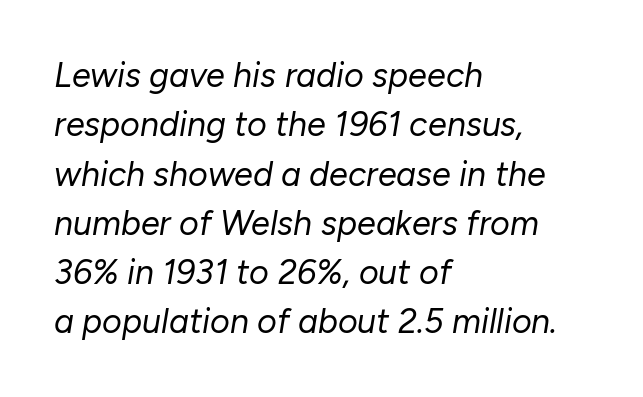
The face looks like a standard text weight, possibly lighter. Left-aligned paragraph, ragged on the right. Descenders are the only things crossing below the line. You can tell it's italic because the verticals aren't actually vertical. Interline gaps are of average width in this sample. Here the glyphs are tracked normally, forming tight word shapes.
